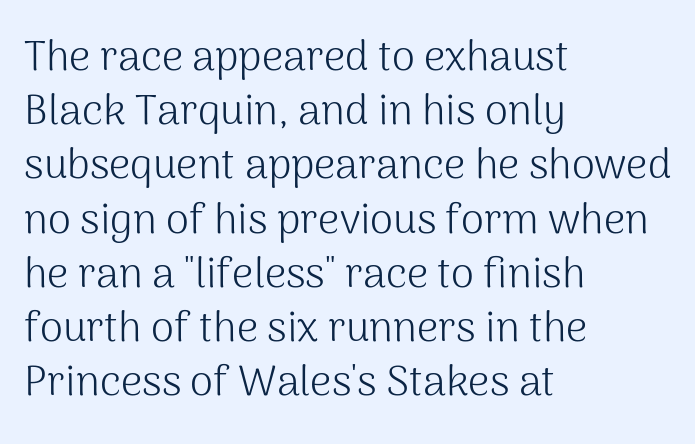
A bare baseline throughout the passage. Every character sits straight up, as roman type does. Is this a fixed-width face? No — the glyphs have proportional, varying widths. The gaps between neighbouring characters are ordinary and unremarkable.
